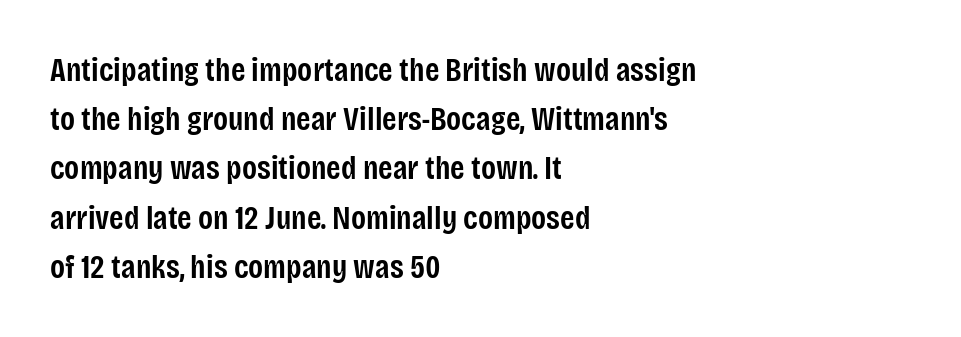
Q: Is the text bold? A: Semi-bold.
Q: Is the text italic (slanted)? A: No, it is upright.
Q: Is the typeface a serif or a sans-serif typeface? A: Sans-serif.
Q: Is the text underlined? A: No.
Q: How is the paragraph aligned? A: Left-aligned.
Q: Is the spacing between letters normal or unusually wide? A: Normal.
Q: Is the spacing between lines tight, normal or loose? A: Normal.
Q: Width (condensed, normal, or wide)? A: Condensed.
Q: Stroke contrast? A: Low.
Q: x-height? A: Large.
Q: Monospaced? A: No.
